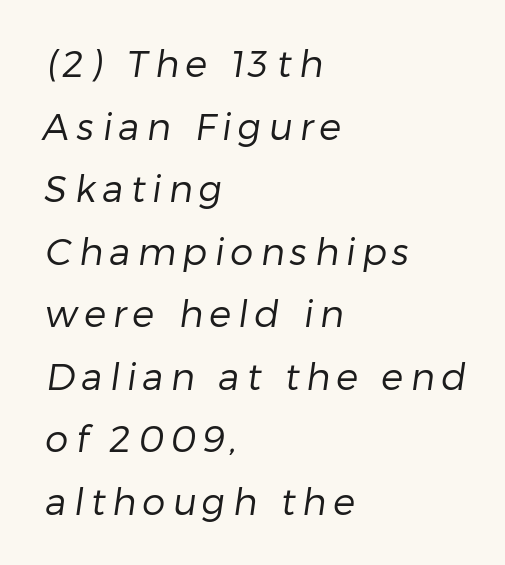
Each letter's strokes conclude bluntly, with no projecting serifs. These lines are rendered in a variable-pitch font. The string is rendered with underlining switched off. Ink coverage per letter is moderate at most. The paragraph has a hard left edge and a soft right edge. The space between consecutive lines is moderate.
